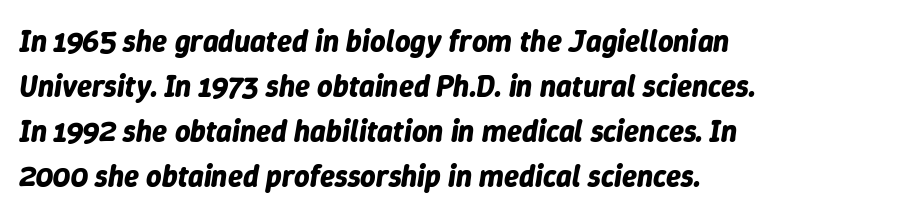
Q: Is the text bold? A: Yes.
Q: Is the text italic (slanted)? A: Yes, it leans right by about 9 degrees.
Q: Is the text underlined? A: No.
Q: How is the paragraph aligned? A: Left-aligned.
Q: Is the spacing between letters normal or unusually wide? A: Normal.
Q: Is the spacing between lines tight, normal or loose? A: Normal.
Q: Width (condensed, normal, or wide)? A: Normal.
Q: Stroke contrast? A: Low.
Q: x-height? A: Medium.
Q: Monospaced? A: No.
